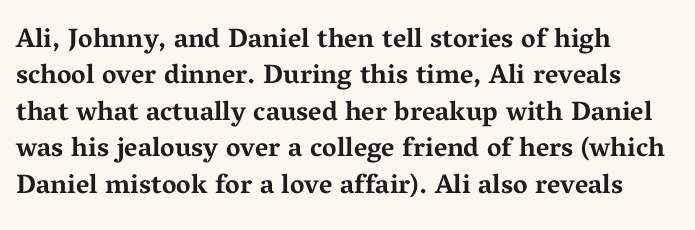
Q: Is the text bold? A: Yes.
Q: Is the text italic (slanted)? A: No, it is upright.
Q: Is the text underlined? A: No.
Q: How is the paragraph aligned? A: Left-aligned.
Q: Is the spacing between letters normal or unusually wide? A: Normal.
Q: Is the spacing between lines tight, normal or loose? A: Normal.
